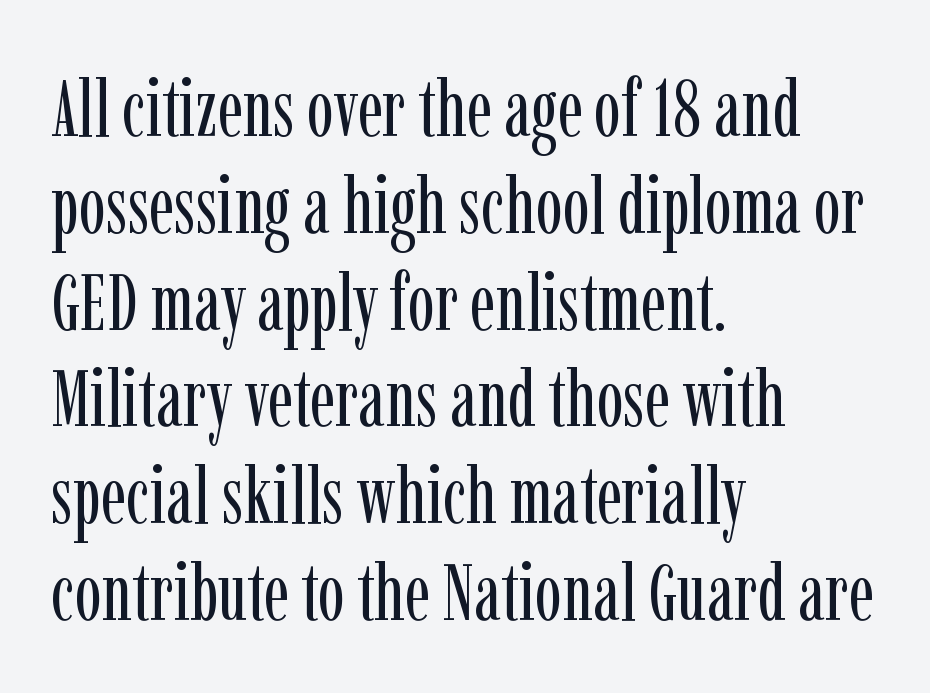
Q: Is the text bold? A: No.
Q: Is the text italic (slanted)? A: No, it is upright.
Q: Is the typeface a serif or a sans-serif typeface? A: Serif.
Q: Is the text underlined? A: No.
Q: How is the paragraph aligned? A: Left-aligned.
Q: Is the spacing between letters normal or unusually wide? A: Normal.
Q: Width (condensed, normal, or wide)? A: Condensed.
Q: Stroke contrast? A: Low.
Q: x-height? A: Medium.
Q: Monospaced? A: No.
